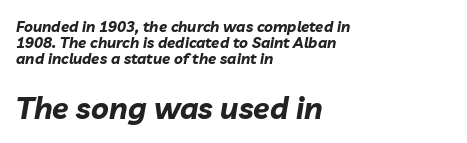
The image shows 30 px bold type, italic (leaning right); set left-aligned, tight line spacing (1.06x), normal letter spacing, not underlined; the second (bottom) block is 2.0x larger; low stroke contrast and a medium x-height.
